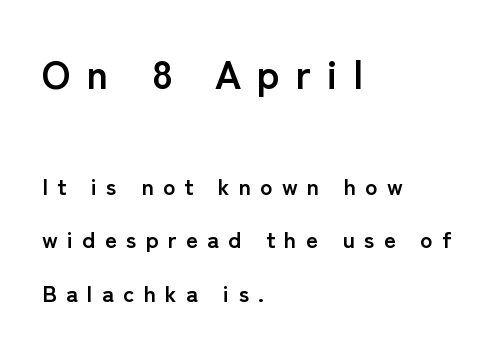
Loosely led — the rows are spread out. The upper block of text is set noticeably larger than the block beneath it. Examine the stroke ends and you'll find no serifs. Bare-footed words on every line.
